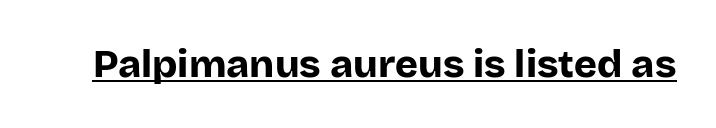
Q: Is the text bold? A: Yes.
Q: Is the text italic (slanted)? A: No, it is upright.
Q: Is the typeface a serif or a sans-serif typeface? A: Sans-serif.
Q: Is the text underlined? A: Yes.
Q: Is the spacing between letters normal or unusually wide? A: Normal.
Q: Width (condensed, normal, or wide)? A: Normal.
Q: Stroke contrast? A: Low.
Q: x-height? A: Large.
Q: Monospaced? A: No.
